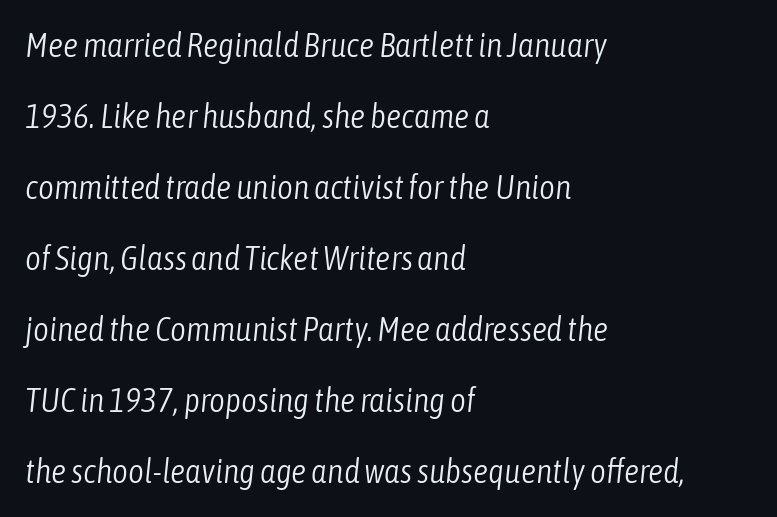
The passage shown is typed in a proportional face where columns would drift. This reads as an unemphasized weight, regular at the heaviest. If you drew a ruler down the left edge, every line would touch it. Compared with typical body copy, the letter spacing here is the same. Descenders are the only things crossing below the line. Does the lettering tilt? It does — this is italic.
